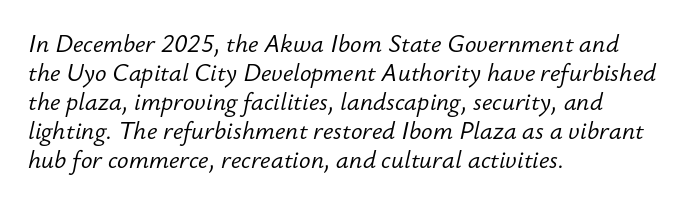
The type is set solid horizontally, with unmodified tracking. The strip under each line holds only bare page. This reads as an unemphasized weight, regular at the heaviest. Line beginnings align vertically; line endings do not. Quick note: italic.
